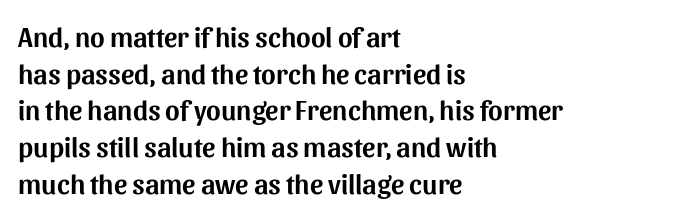
Q: Is the text italic (slanted)? A: No, it is upright.
Q: Is the typeface a serif or a sans-serif typeface? A: Sans-serif.
Q: Is the text underlined? A: No.
Q: How is the paragraph aligned? A: Left-aligned.
Q: Is the spacing between letters normal or unusually wide? A: Normal.
Q: Is the spacing between lines tight, normal or loose? A: Normal.
Q: Width (condensed, normal, or wide)? A: Normal.
Q: Stroke contrast? A: Medium.
Q: x-height? A: Medium.
Q: Monospaced? A: No.
